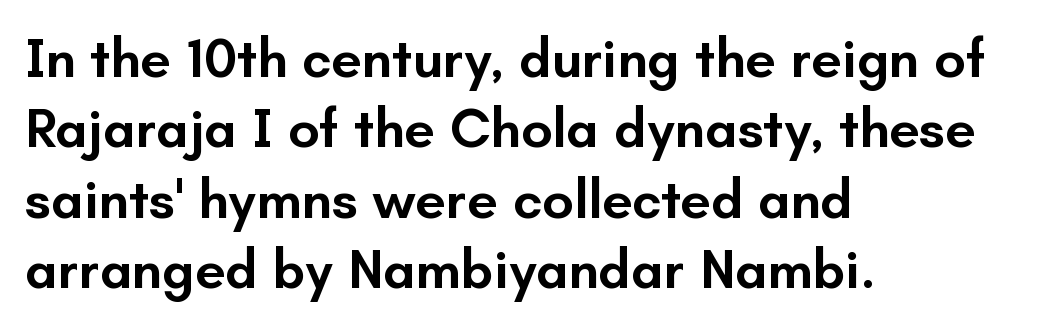
Words float on clear page, feet unadorned. The rendering uses a moderate line-height, typical for paragraphs. The setting favours the left margin, as ordinary paragraphs usually do. Rendered with straight, roman letterforms. Does the type have serifs? No, each stem ends abruptly.
